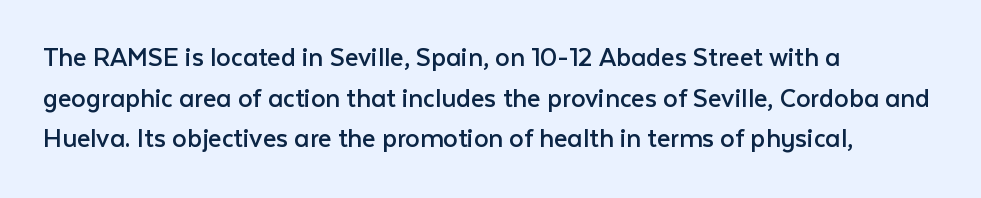
The image shows 29 px regular-weight sans-serif type, upright; set left-aligned, normal line spacing (1.4x), normal letter spacing, not underlined; low stroke contrast and a medium x-height.
